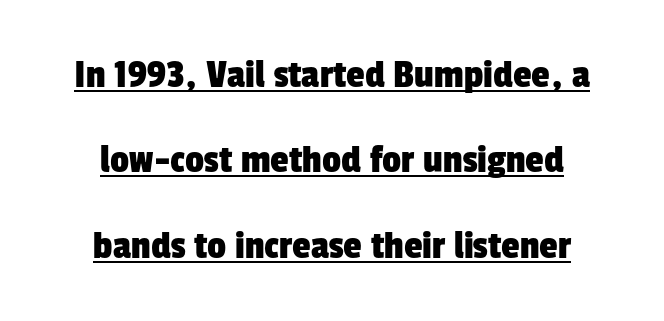
Q: Is the typeface a serif or a sans-serif typeface? A: Sans-serif.
Q: Is the text underlined? A: Yes.
Q: Is the spacing between letters normal or unusually wide? A: Normal.
Q: Is the spacing between lines tight, normal or loose? A: Loose.
Q: Width (condensed, normal, or wide)? A: Condensed.
Q: Stroke contrast? A: Low.
Q: x-height? A: Medium.
Q: Monospaced? A: No.
